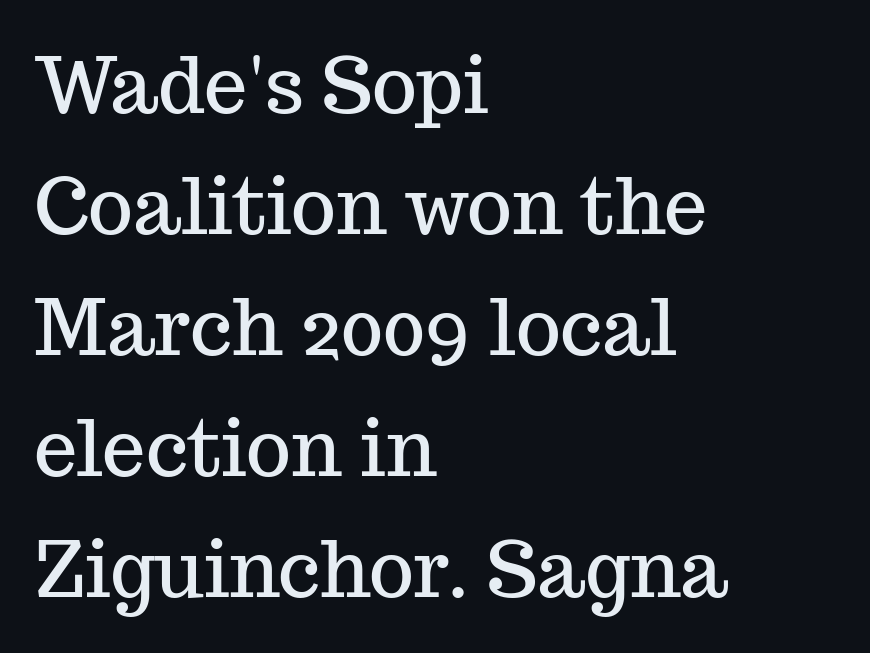
Q: Is the text italic (slanted)? A: No, it is upright.
Q: Is the typeface a serif or a sans-serif typeface? A: Serif.
Q: Is the text underlined? A: No.
Q: How is the paragraph aligned? A: Left-aligned.
Q: Is the spacing between letters normal or unusually wide? A: Normal.
Q: Is the spacing between lines tight, normal or loose? A: Normal.
Q: Width (condensed, normal, or wide)? A: Normal.
Q: Stroke contrast? A: Medium.
Q: x-height? A: Medium.
Q: Monospaced? A: No.
